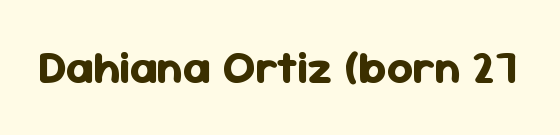
{"serif": "no", "italic": "no", "bold": "yes", "weight": "bold", "width": "normal", "stroke_contrast": "low", "x_height": "medium", "monospaced": "no", "underline": "no", "letter_spacing": "normal", "letter_spacing_em": 0.0, "glyph_px": 45}
